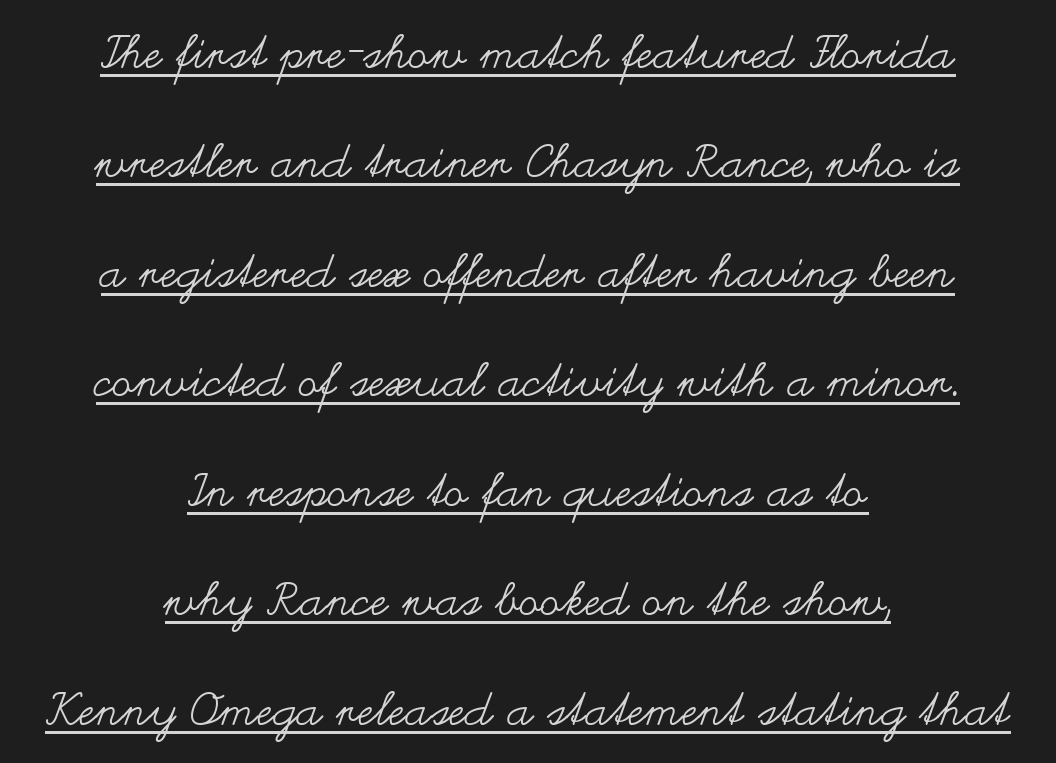
{"bold": "no", "weight": "regular", "width": "wide", "stroke_contrast": "medium", "x_height": "small", "monospaced": "no", "underline": "yes", "align": "center", "line_spacing": "loose", "line_spacing_ratio": 2.38, "letter_spacing": "normal", "letter_spacing_em": 0.0, "glyph_px": 46}
